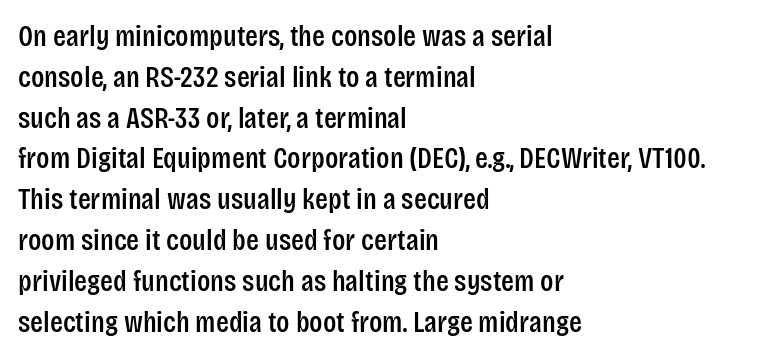
Q: Is the text italic (slanted)? A: No, it is upright.
Q: Is the typeface a serif or a sans-serif typeface? A: Sans-serif.
Q: Is the text underlined? A: No.
Q: How is the paragraph aligned? A: Left-aligned.
Q: Is the spacing between letters normal or unusually wide? A: Normal.
Q: Is the spacing between lines tight, normal or loose? A: Normal.
Q: Width (condensed, normal, or wide)? A: Condensed.
Q: Stroke contrast? A: Low.
Q: x-height? A: Large.
Q: Monospaced? A: No.
